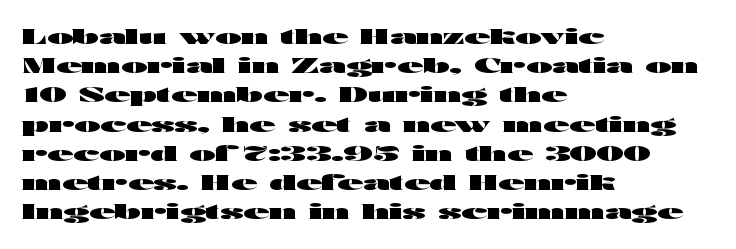
When letters stand straight like this, we call the style roman or upright. Line starts are locked; line ends wander. Quick note: underline off. Words appear dense and cohesive because spacing is normal. A normal amount of white space separates one row of letters from the next.
